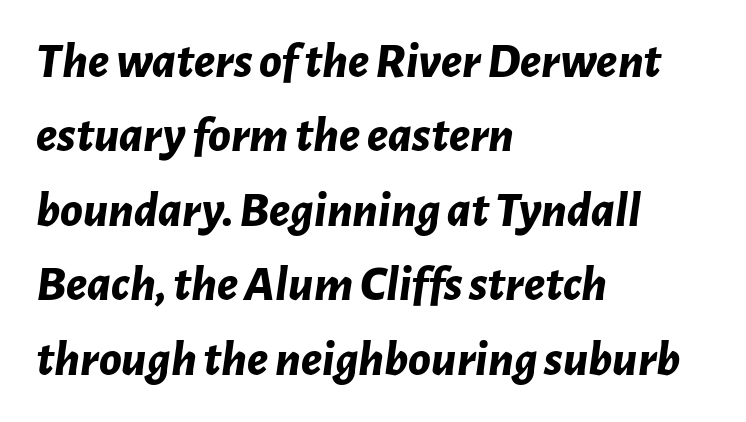
Q: Is the text bold? A: Yes.
Q: Is the text italic (slanted)? A: Yes, it leans right by about 7 degrees.
Q: Is the text underlined? A: No.
Q: How is the paragraph aligned? A: Left-aligned.
Q: Is the spacing between letters normal or unusually wide? A: Normal.
Q: Is the spacing between lines tight, normal or loose? A: Normal.
Q: Width (condensed, normal, or wide)? A: Normal.
Q: Stroke contrast? A: Low.
Q: x-height? A: Medium.
Q: Monospaced? A: No.
